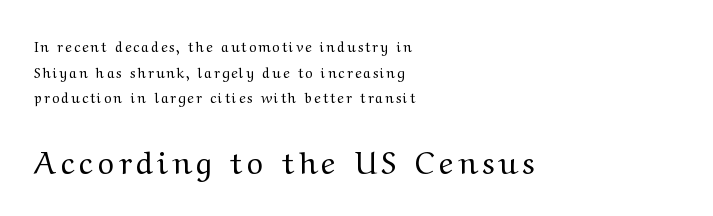
This sample has the flowing, uneven cadence of proportional lettering. Quick note: underline off. The emphasis by scale lands on block number two, below. The typesetting does not lean heavy: it is not bold.
